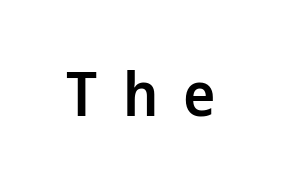
Varying glyph widths throughout — classic text-font behaviour. Weight: semibold (demi). This sample uses expanded letter spacing, leaving extra air between glyphs. Unlike italic type, these characters show no tilt at all.
